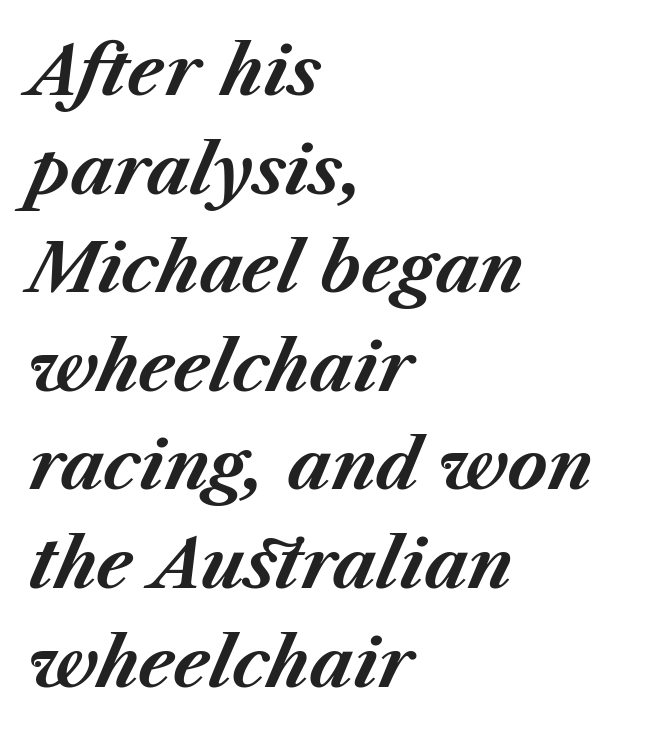
The image shows 68 px bold type, italic (leaning right); set left-aligned, normal line spacing (1.45x), normal letter spacing, not underlined; medium stroke contrast and a medium x-height.
